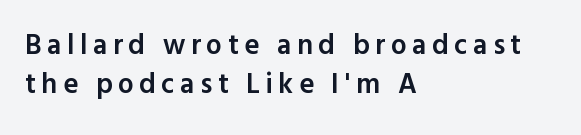
Q: Is the text bold? A: Semi-bold.
Q: Is the text italic (slanted)? A: No, it is upright.
Q: Is the typeface a serif or a sans-serif typeface? A: Sans-serif.
Q: Is the text underlined? A: No.
Q: How is the paragraph aligned? A: Left-aligned.
Q: Is the spacing between letters normal or unusually wide? A: Unusually wide.
Q: Is the spacing between lines tight, normal or loose? A: Normal.
Q: Width (condensed, normal, or wide)? A: Normal.
Q: x-height? A: Medium.
Q: Monospaced? A: No.
